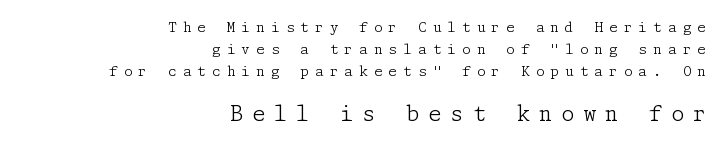
The image shows 21 px text type, upright; set right-aligned, normal line spacing (1.57x), unusually wide letter spacing (+0.43 em), not underlined; the second (bottom) block is 1.5x larger.
